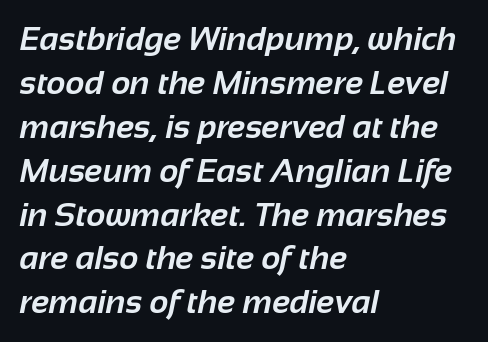
Q: Is the text bold? A: Yes.
Q: Is the typeface a serif or a sans-serif typeface? A: Sans-serif.
Q: Is the text underlined? A: No.
Q: How is the paragraph aligned? A: Left-aligned.
Q: Is the spacing between letters normal or unusually wide? A: Normal.
Q: Is the spacing between lines tight, normal or loose? A: Normal.
Q: Width (condensed, normal, or wide)? A: Normal.
Q: Stroke contrast? A: Low.
Q: x-height? A: Medium.
Q: Monospaced? A: No.
